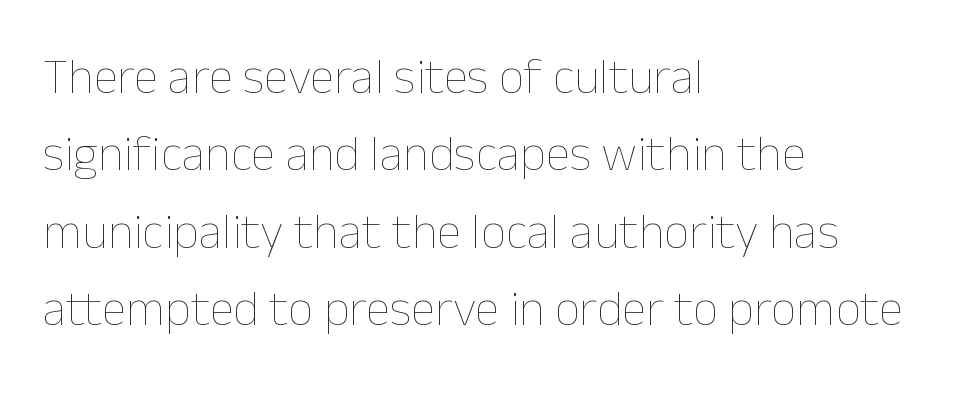
{"italic": "no", "bold": "no", "weight": "thin", "width": "normal", "stroke_contrast": "low", "x_height": "medium", "monospaced": "no", "underline": "no", "align": "left", "line_spacing": "normal", "line_spacing_ratio": 1.55, "letter_spacing": "normal", "letter_spacing_em": 0.0, "glyph_px": 50}
